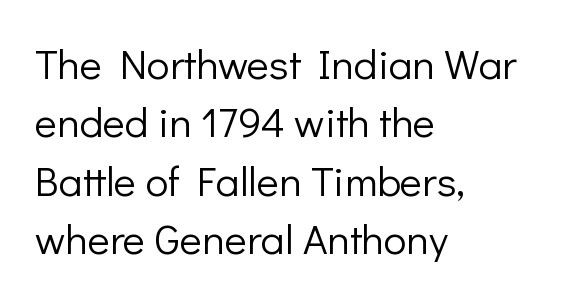
{"serif": "no", "italic": "no", "bold": "no", "weight": "light", "width": "normal", "stroke_contrast": "low", "x_height": "medium", "monospaced": "no", "underline": "no", "align": "left", "line_spacing": "normal", "line_spacing_ratio": 1.39, "letter_spacing": "normal", "letter_spacing_em": 0.0, "glyph_px": 42}
